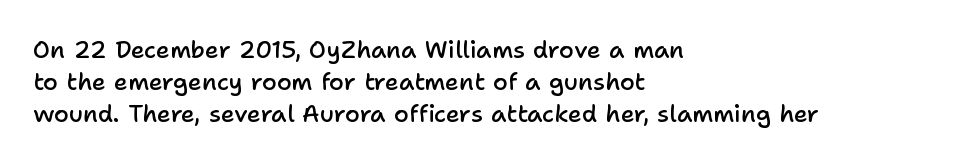
The foot of each line stays bare and open. Weight check: semibold — heavier than regular, not quite bold. Summary of vertical rhythm: regular, with standard interline spacing. Alignment: flush left.
